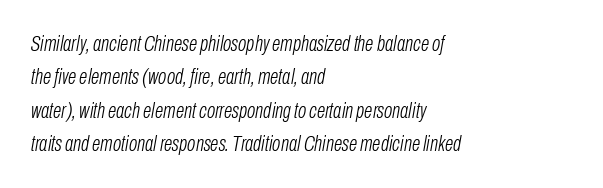
Q: Is the text bold? A: No.
Q: Is the text italic (slanted)? A: Yes, it leans right by about 10 degrees.
Q: Is the text underlined? A: No.
Q: How is the paragraph aligned? A: Left-aligned.
Q: Is the spacing between letters normal or unusually wide? A: Normal.
Q: Is the spacing between lines tight, normal or loose? A: Normal.
